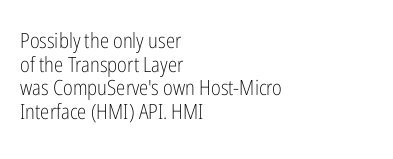
{"italic": "no", "bold": "no", "underline": "no", "align": "left", "line_spacing": "tight", "line_spacing_ratio": 1.13, "letter_spacing": "normal", "letter_spacing_em": 0.0, "glyph_px": 21}
